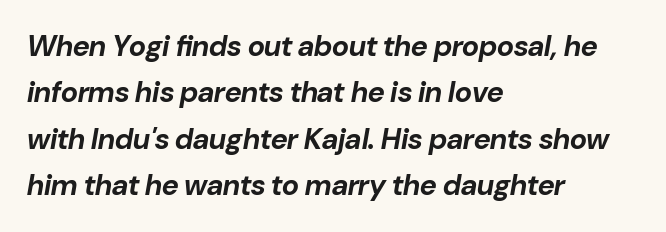
Is this a fixed-width face? No — the glyphs have proportional, varying widths. Horizontal bands of white between lines are of average thickness. Every character sits at an angle, as italics do. Strokes here are thick enough to call this a true bold. Compared with typical body copy, the letter spacing here is the same. A student would call this left alignment; a typographer would say flush left, rag right.
